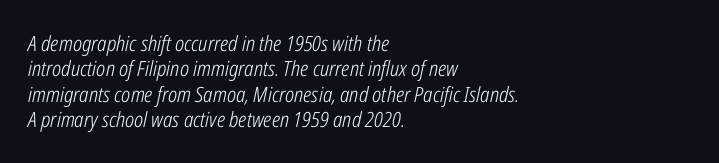
Q: Is the text bold? A: No.
Q: Is the text italic (slanted)? A: Yes, it leans right by about 12 degrees.
Q: Is the text underlined? A: No.
Q: How is the paragraph aligned? A: Left-aligned.
Q: Is the spacing between letters normal or unusually wide? A: Normal.
